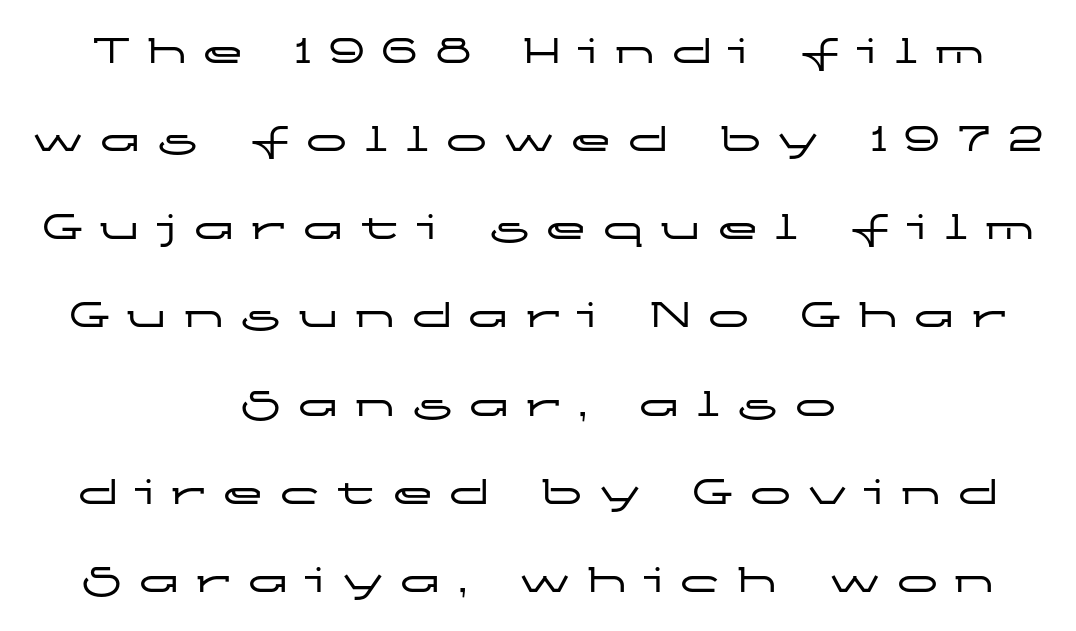
{"serif": "no", "italic": "no", "width": "wide", "stroke_contrast": "low", "x_height": "medium", "monospaced": "no", "underline": "no", "align": "center", "line_spacing": "loose", "line_spacing_ratio": 2.15, "letter_spacing": "wide", "letter_spacing_em": 0.4, "glyph_px": 41}
